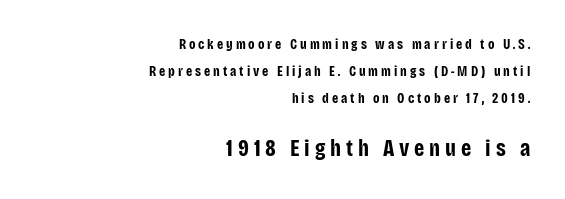
This rendering uses right alignment, leaving the left contour irregular. Descenders are the only things crossing below the line. The space between consecutive lines is lavish. This is roman type, the default non-slanted kind. The following chunk of copy outweighs the initial chunk in type size.
